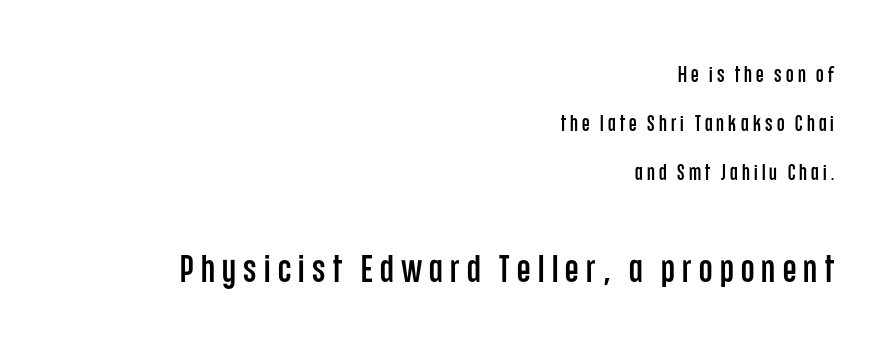
{"serif": "no", "italic": "no", "width": "condensed", "stroke_contrast": "low", "x_height": "large", "monospaced": "no", "underline": "no", "align": "right", "line_spacing": "loose", "line_spacing_ratio": 2.22, "larger_block": "second", "size_ratio": 1.77, "glyph_px": 39}
